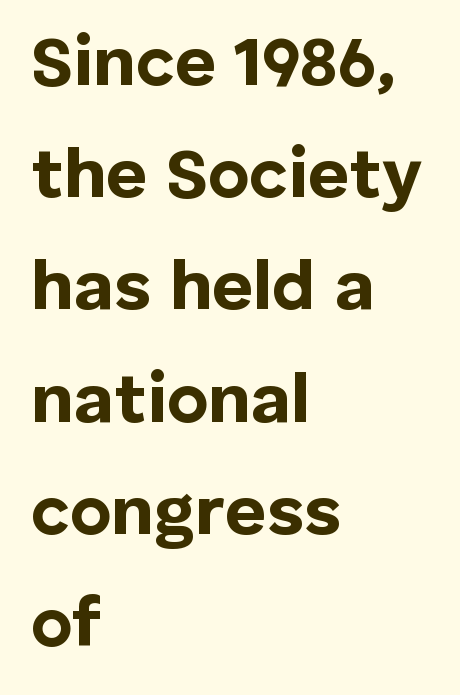
Q: Is the text bold? A: Yes.
Q: Is the text italic (slanted)? A: No, it is upright.
Q: Is the typeface a serif or a sans-serif typeface? A: Sans-serif.
Q: Is the text underlined? A: No.
Q: How is the paragraph aligned? A: Left-aligned.
Q: Is the spacing between letters normal or unusually wide? A: Normal.
Q: Is the spacing between lines tight, normal or loose? A: Normal.
Q: Width (condensed, normal, or wide)? A: Normal.
Q: Stroke contrast? A: Low.
Q: x-height? A: Medium.
Q: Monospaced? A: No.
